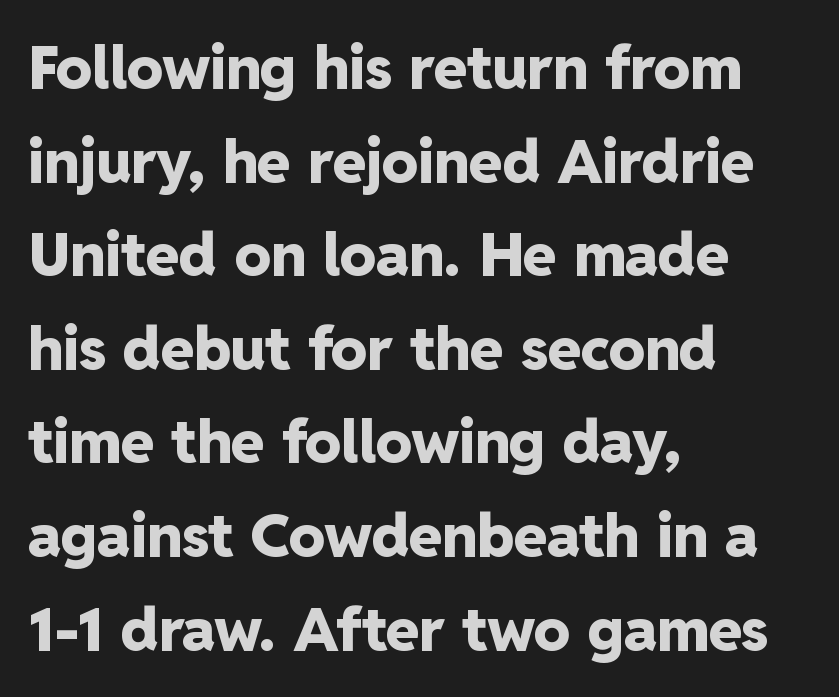
Q: Is the text bold? A: Yes.
Q: Is the text italic (slanted)? A: No, it is upright.
Q: Is the typeface a serif or a sans-serif typeface? A: Sans-serif.
Q: Is the text underlined? A: No.
Q: How is the paragraph aligned? A: Left-aligned.
Q: Is the spacing between letters normal or unusually wide? A: Normal.
Q: Is the spacing between lines tight, normal or loose? A: Normal.
Q: Width (condensed, normal, or wide)? A: Normal.
Q: Stroke contrast? A: Low.
Q: x-height? A: Medium.
Q: Monospaced? A: No.
